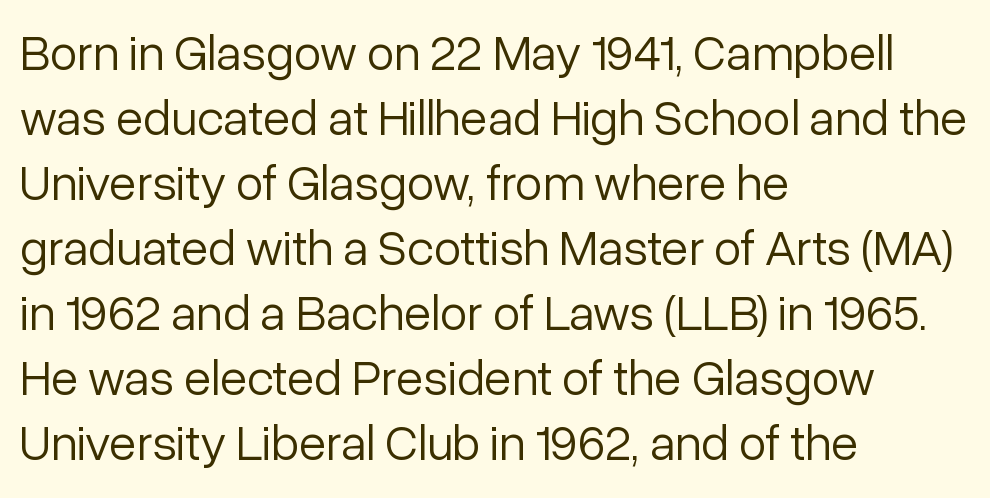
The image shows 50 px light sans-serif type, upright; set left-aligned, normal line spacing (1.3x), normal letter spacing, not underlined; low stroke contrast and a medium x-height.
